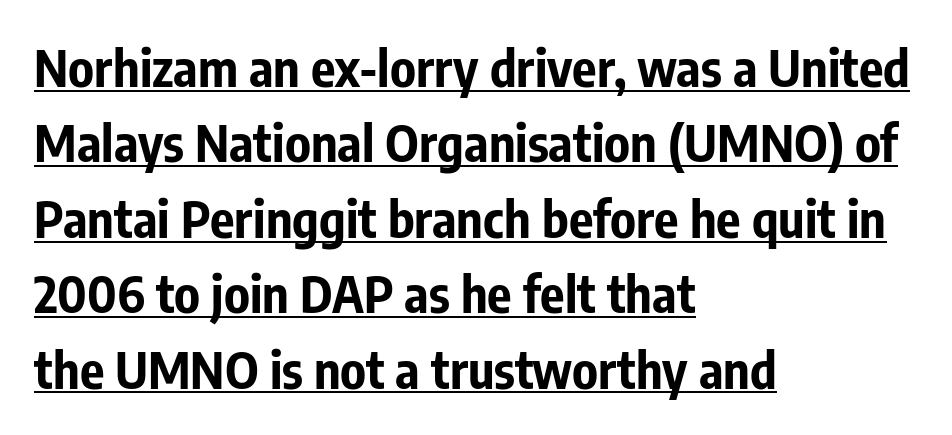
Q: Is the text bold? A: Yes.
Q: Is the text italic (slanted)? A: No, it is upright.
Q: Is the typeface a serif or a sans-serif typeface? A: Sans-serif.
Q: Is the text underlined? A: Yes.
Q: How is the paragraph aligned? A: Left-aligned.
Q: Is the spacing between letters normal or unusually wide? A: Normal.
Q: Is the spacing between lines tight, normal or loose? A: Normal.
Q: Width (condensed, normal, or wide)? A: Condensed.
Q: Stroke contrast? A: Low.
Q: x-height? A: Medium.
Q: Monospaced? A: No.
